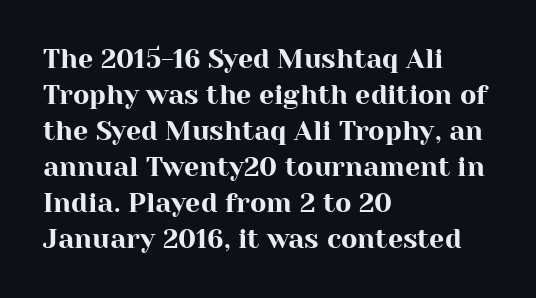
Q: Is the text italic (slanted)? A: No, it is upright.
Q: Is the text underlined? A: No.
Q: How is the paragraph aligned? A: Left-aligned.
Q: Is the spacing between letters normal or unusually wide? A: Normal.
Q: Is the spacing between lines tight, normal or loose? A: Normal.
